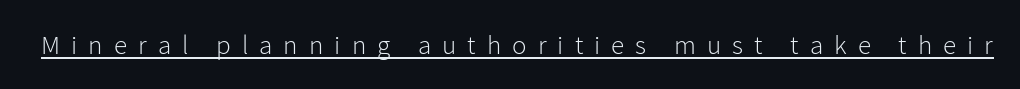
The words here are underlined. The cut favours lightness, reaching ordinary text weight at its darkest. Style check: upright. Each word looks stretched out because of the extra space between its letters.
